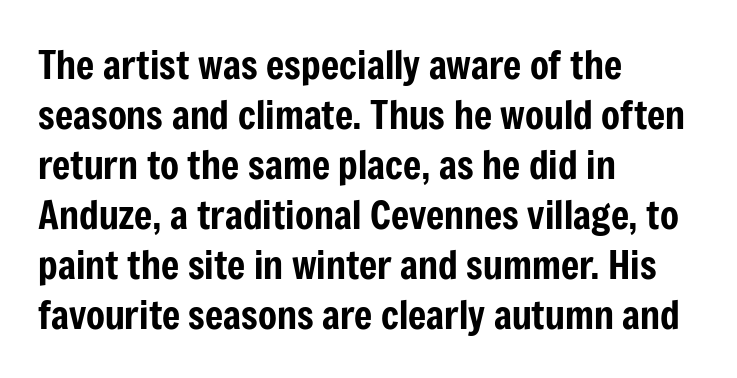
Q: Is the text italic (slanted)? A: No, it is upright.
Q: Is the typeface a serif or a sans-serif typeface? A: Sans-serif.
Q: Is the text underlined? A: No.
Q: How is the paragraph aligned? A: Left-aligned.
Q: Is the spacing between letters normal or unusually wide? A: Normal.
Q: Is the spacing between lines tight, normal or loose? A: Normal.
Q: Width (condensed, normal, or wide)? A: Condensed.
Q: Stroke contrast? A: Low.
Q: x-height? A: Medium.
Q: Monospaced? A: No.
